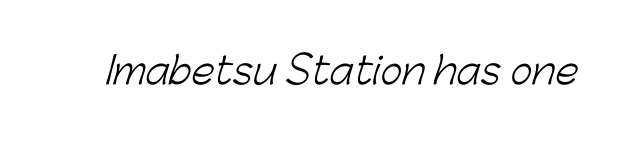
{"serif": "no", "bold": "no", "weight": "light", "width": "normal", "stroke_contrast": "low", "x_height": "medium", "monospaced": "no", "underline": "no", "letter_spacing": "normal", "letter_spacing_em": 0.0, "glyph_px": 37}
